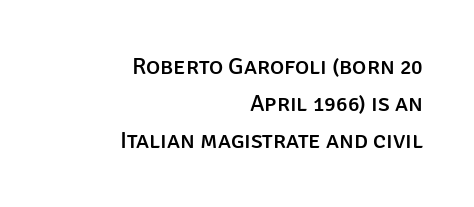
{"italic": "no", "underline": "no", "align": "right", "line_spacing": "normal", "line_spacing_ratio": 1.54, "letter_spacing": "normal", "letter_spacing_em": 0.0, "glyph_px": 24}
